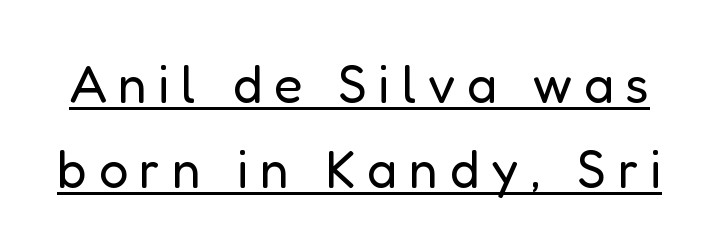
{"serif": "no", "italic": "no", "bold": "no", "weight": "regular", "width": "normal", "stroke_contrast": "low", "x_height": "medium", "monospaced": "no", "underline": "yes", "line_spacing": "normal", "line_spacing_ratio": 1.63, "letter_spacing": "wide", "letter_spacing_em": 0.22, "glyph_px": 52}
